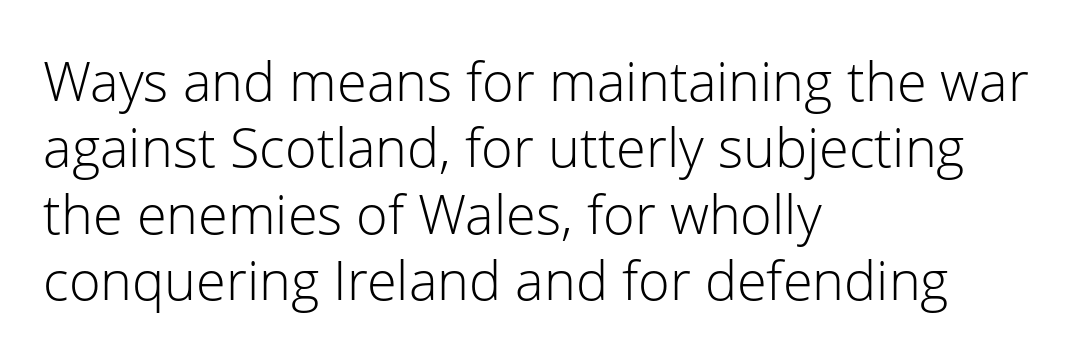
The image shows 54 px light sans-serif type, upright; set left-aligned, line spacing 1.23x, normal letter spacing, not underlined; low stroke contrast and a medium x-height.
